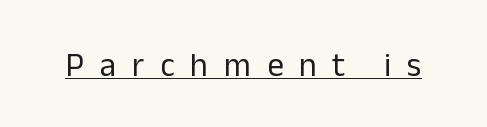
Q: Is the text bold? A: No.
Q: Is the text italic (slanted)? A: No, it is upright.
Q: Is the typeface a serif or a sans-serif typeface? A: Sans-serif.
Q: Is the text underlined? A: Yes.
Q: Is the spacing between letters normal or unusually wide? A: Unusually wide.
Q: Width (condensed, normal, or wide)? A: Normal.
Q: Stroke contrast? A: Low.
Q: x-height? A: Medium.
Q: Monospaced? A: No.
